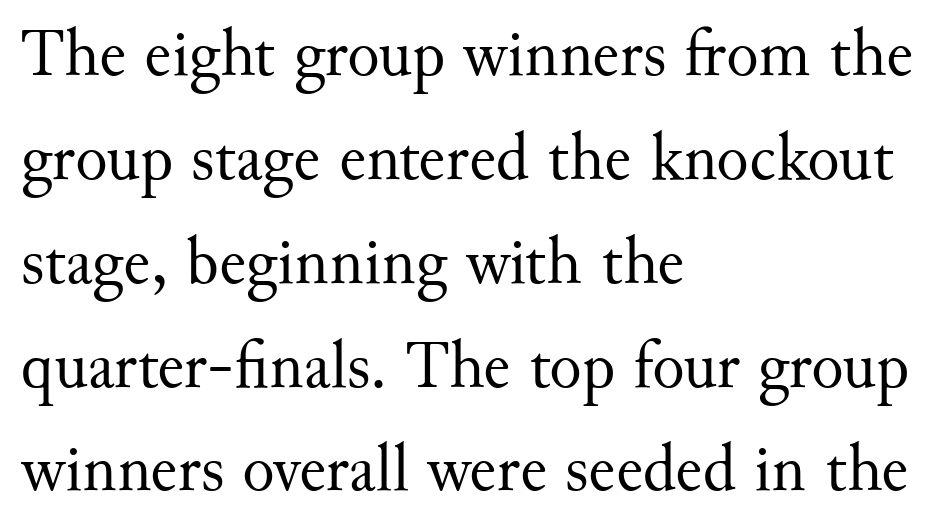
{"serif": "yes", "italic": "no", "bold": "no", "weight": "regular", "width": "normal", "stroke_contrast": "medium", "x_height": "small", "monospaced": "no", "underline": "no", "align": "left", "line_spacing": "normal", "line_spacing_ratio": 1.55, "letter_spacing": "normal", "letter_spacing_em": 0.0, "glyph_px": 67}
